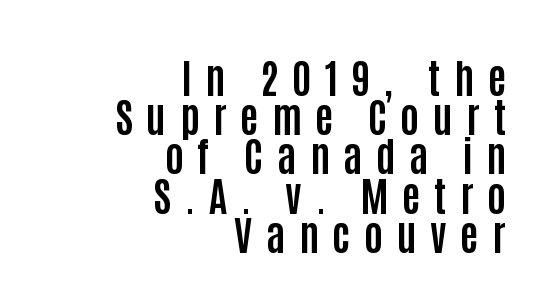
The image shows 40 px bold, condensed sans-serif type, upright; set right-aligned, tight line spacing (0.98x), unusually wide letter spacing (+0.34 em), not underlined; low stroke contrast and a large x-height.
